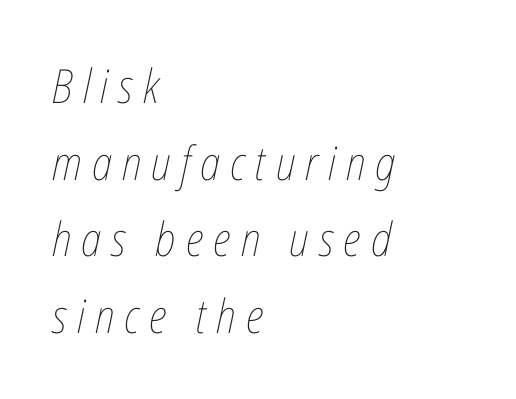
Q: Is the text bold? A: No.
Q: Is the text italic (slanted)? A: Yes, it leans right by about 12 degrees.
Q: Is the text underlined? A: No.
Q: How is the paragraph aligned? A: Left-aligned.
Q: Is the spacing between letters normal or unusually wide? A: Unusually wide.
Q: Is the spacing between lines tight, normal or loose? A: Normal.
Q: Width (condensed, normal, or wide)? A: Condensed.
Q: Stroke contrast? A: Low.
Q: x-height? A: Medium.
Q: Monospaced? A: No.
